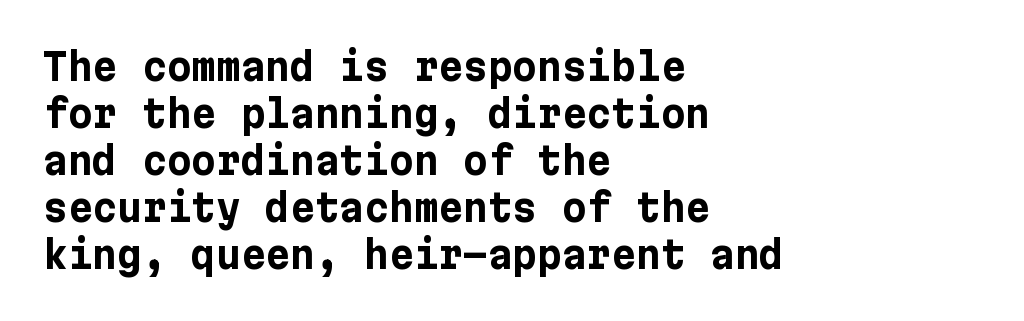
{"serif": "no", "italic": "no", "bold": "yes", "weight": "bold", "width": "normal", "stroke_contrast": "low", "x_height": "medium", "underline": "no", "align": "left", "line_spacing_ratio": 1.24, "letter_spacing": "normal", "letter_spacing_em": 0.0, "glyph_px": 38}
